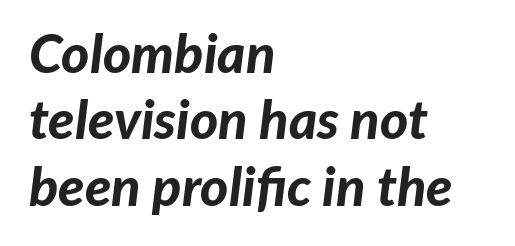
{"italic": "yes", "lean": "right", "slant_degrees": 7, "bold": "yes", "weight": "bold", "width": "normal", "stroke_contrast": "low", "x_height": "medium", "monospaced": "no", "underline": "no", "align": "left", "line_spacing_ratio": 1.23, "letter_spacing": "normal", "letter_spacing_em": 0.0, "glyph_px": 54}
